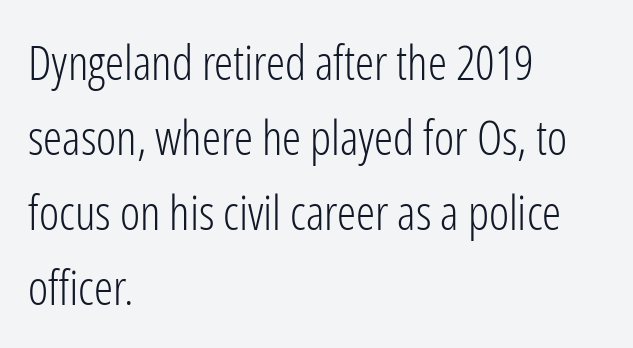
Honestly, the letter spacing is just normal — you wouldn't notice it. Is this a fixed-width face? No — the glyphs have proportional, varying widths. Clear beneath every line of the passage. The typesetting does not lean heavy: it is not bold. One glance says typical: line gaps are just what's usual.
